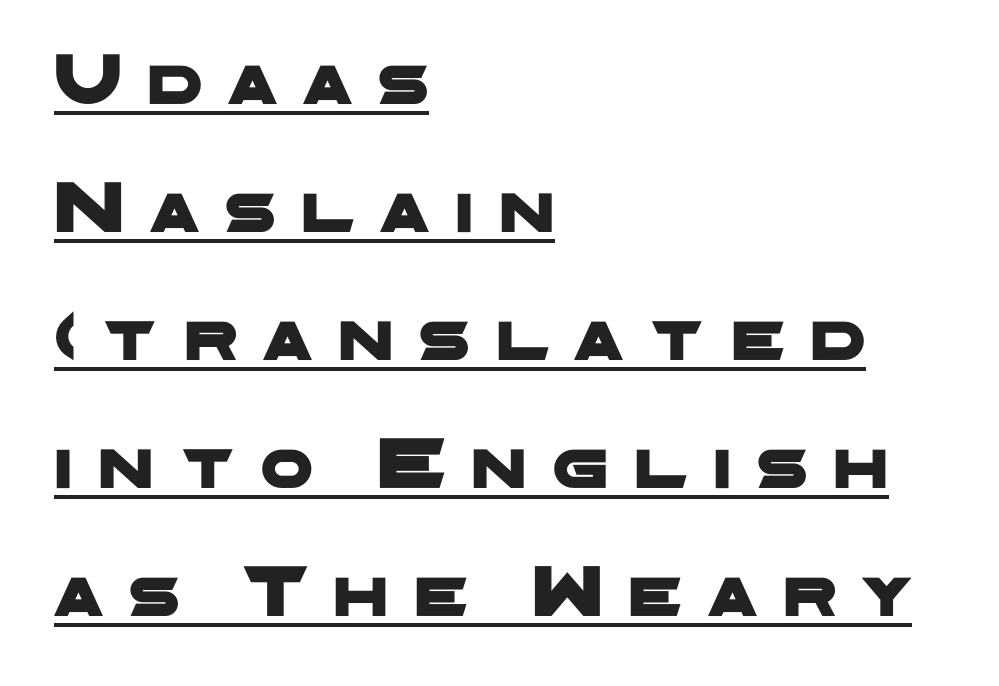
{"serif": "no", "width": "wide", "stroke_contrast": "low", "x_height": "medium", "monospaced": "no", "underline": "yes", "align": "left", "line_spacing_ratio": 1.73, "letter_spacing": "wide", "letter_spacing_em": 0.35, "glyph_px": 74}
